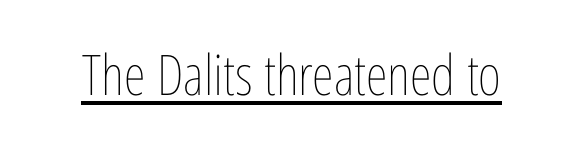
Nothing unusual about the tracking: characters are spaced as the font intends. Beneath each row of characters lies a ruled line. No chunkiness to these letters — they're not bold. Do the letters lean? They stand straight. The face used here is proportionally spaced, like ordinary book or web type.
